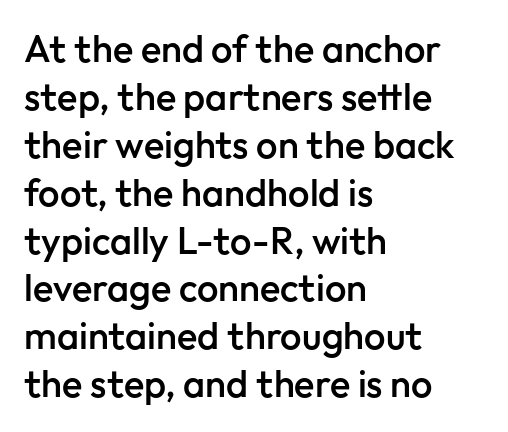
Q: Is the text bold? A: Semi-bold.
Q: Is the text italic (slanted)? A: No, it is upright.
Q: Is the typeface a serif or a sans-serif typeface? A: Sans-serif.
Q: Is the text underlined? A: No.
Q: How is the paragraph aligned? A: Left-aligned.
Q: Is the spacing between letters normal or unusually wide? A: Normal.
Q: Is the spacing between lines tight, normal or loose? A: Normal.
Q: Width (condensed, normal, or wide)? A: Normal.
Q: Stroke contrast? A: Low.
Q: x-height? A: Medium.
Q: Monospaced? A: No.
